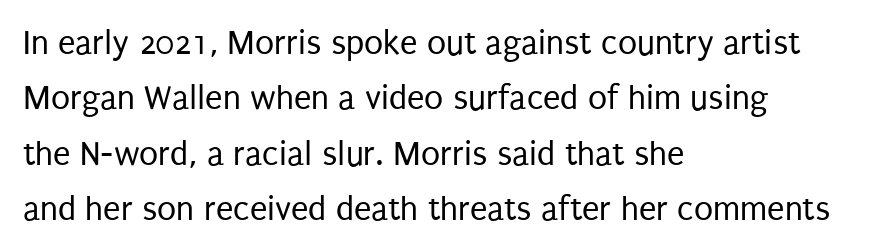
{"serif": "no", "italic": "no", "bold": "no", "weight": "regular", "width": "condensed", "stroke_contrast": "low", "x_height": "large", "monospaced": "no", "underline": "no", "align": "left", "line_spacing": "normal", "line_spacing_ratio": 1.58, "letter_spacing": "normal", "letter_spacing_em": 0.0, "glyph_px": 35}
